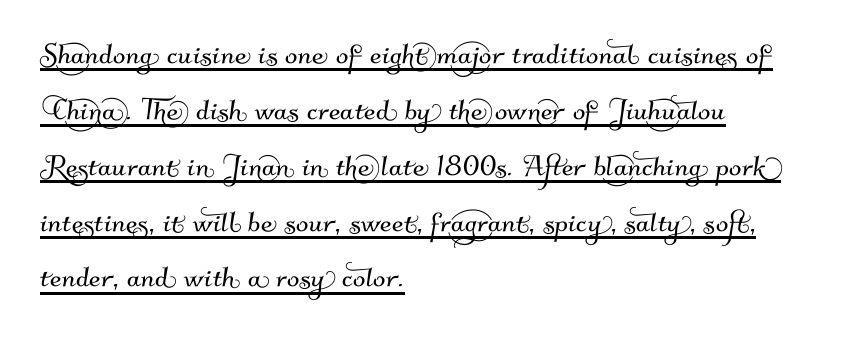
The image shows 37 px sans-serif type; set left-aligned, normal line spacing (1.51x), normal letter spacing, underlined; medium stroke contrast and a small x-height.
